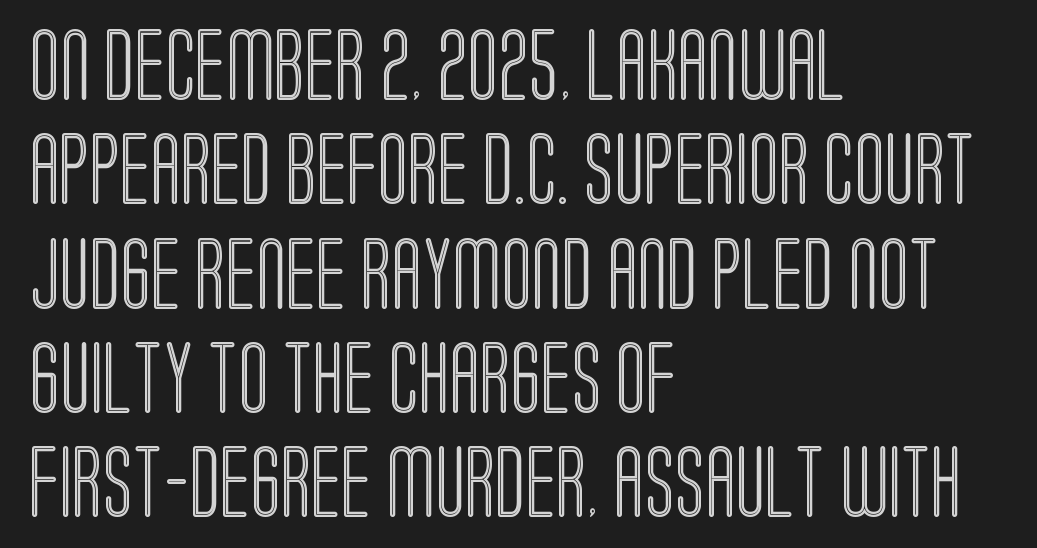
{"italic": "no", "width": "condensed", "x_height": "large", "monospaced": "no", "underline": "no", "align": "left", "line_spacing": "normal", "line_spacing_ratio": 1.47, "letter_spacing": "normal", "letter_spacing_em": 0.0, "glyph_px": 71}
